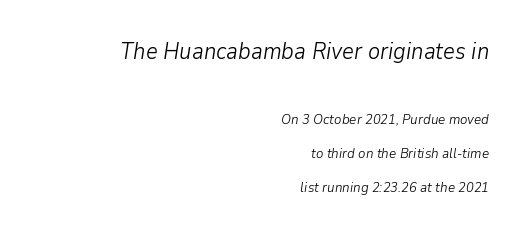
Q: Is the text bold? A: No.
Q: Is the text italic (slanted)? A: Yes, it leans right by about 9 degrees.
Q: Is the text underlined? A: No.
Q: How is the paragraph aligned? A: Right-aligned.
Q: Is the spacing between letters normal or unusually wide? A: Normal.
Q: Is the spacing between lines tight, normal or loose? A: Loose.
Q: Which block of text is set in a larger size, the first (top) or the second (bottom)? A: The first (top) one.
